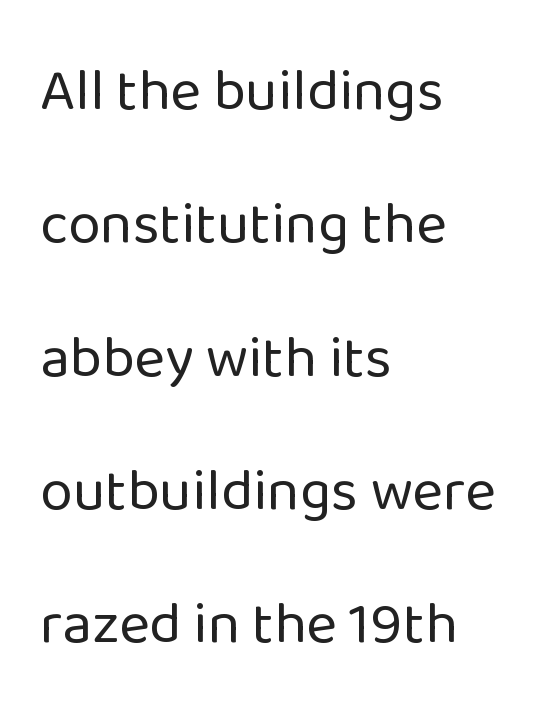
{"serif": "no", "italic": "no", "bold": "no", "weight": "regular", "width": "normal", "stroke_contrast": "low", "x_height": "medium", "monospaced": "no", "underline": "no", "align": "left", "line_spacing": "loose", "line_spacing_ratio": 2.26, "letter_spacing": "normal", "letter_spacing_em": 0.0, "glyph_px": 59}
